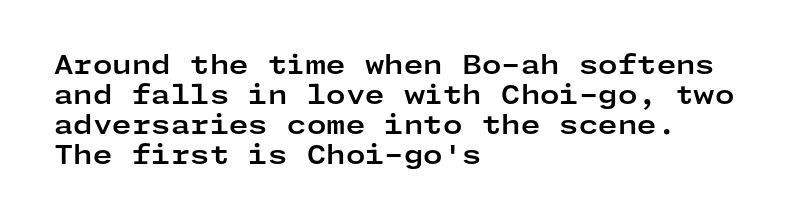
The image shows 25 px bold type, upright; set left-aligned, line spacing 1.2x, normal letter spacing, not underlined.
